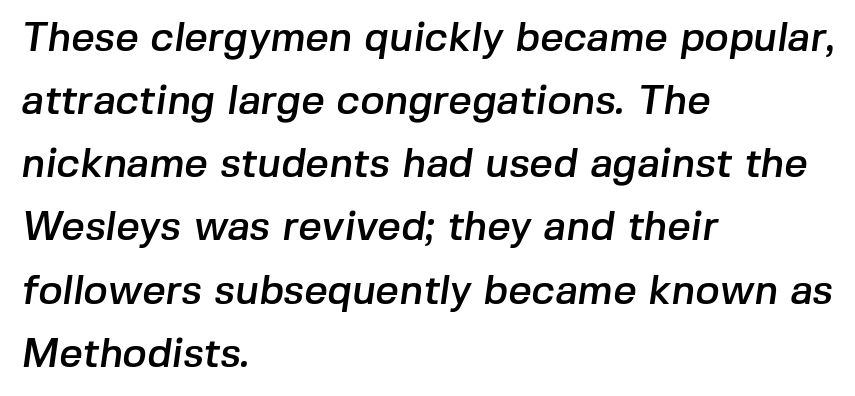
The image shows 41 px sans-serif type; set left-aligned, normal line spacing (1.54x), normal letter spacing, not underlined; low stroke contrast and a medium x-height.
